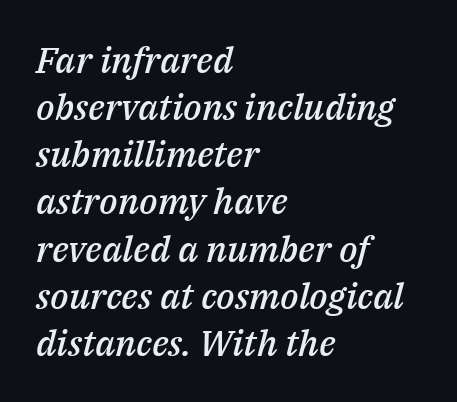
{"italic": "yes", "lean": "right", "slant_degrees": 14, "bold": "semi", "weight": "semibold", "width": "normal", "stroke_contrast": "medium", "x_height": "medium", "monospaced": "no", "underline": "no", "align": "left", "line_spacing": "normal", "line_spacing_ratio": 1.31, "letter_spacing": "normal", "letter_spacing_em": 0.0, "glyph_px": 36}
